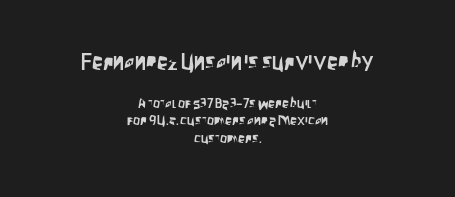
The image shows 22 px text type, upright; set centered, line spacing 1.24x, normal letter spacing, not underlined; the first (top) block is 1.57x larger.
